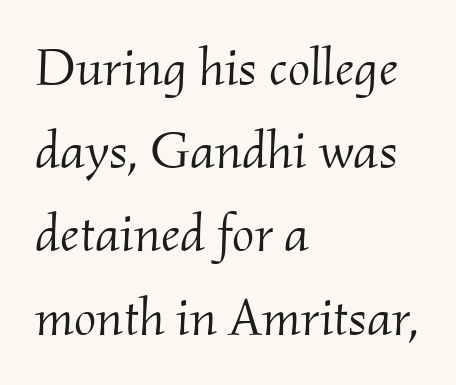
The image shows 53 px light serif type, italic (leaning right); set left-aligned, normal line spacing (1.57x), normal letter spacing, not underlined; medium stroke contrast and a small x-height.
